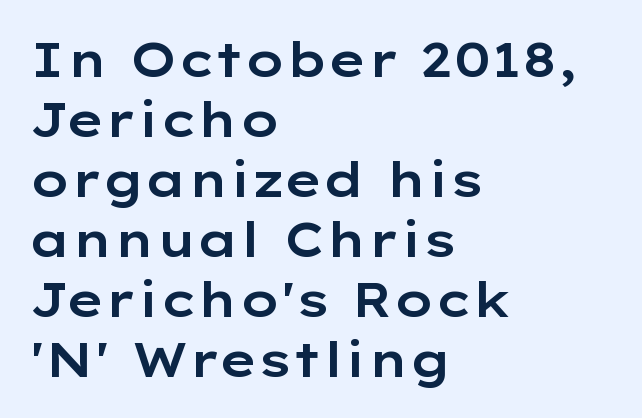
Q: Is the text italic (slanted)? A: No, it is upright.
Q: Is the typeface a serif or a sans-serif typeface? A: Sans-serif.
Q: Is the text underlined? A: No.
Q: How is the paragraph aligned? A: Left-aligned.
Q: Is the spacing between letters normal or unusually wide? A: Normal.
Q: Is the spacing between lines tight, normal or loose? A: Normal.
Q: Width (condensed, normal, or wide)? A: Wide.
Q: Stroke contrast? A: Low.
Q: x-height? A: Medium.
Q: Monospaced? A: No.
